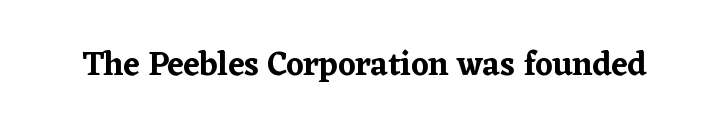
Q: Is the text italic (slanted)? A: No, it is upright.
Q: Is the typeface a serif or a sans-serif typeface? A: Serif.
Q: Is the text underlined? A: No.
Q: Is the spacing between letters normal or unusually wide? A: Normal.
Q: Width (condensed, normal, or wide)? A: Normal.
Q: Stroke contrast? A: Low.
Q: x-height? A: Medium.
Q: Monospaced? A: No.
